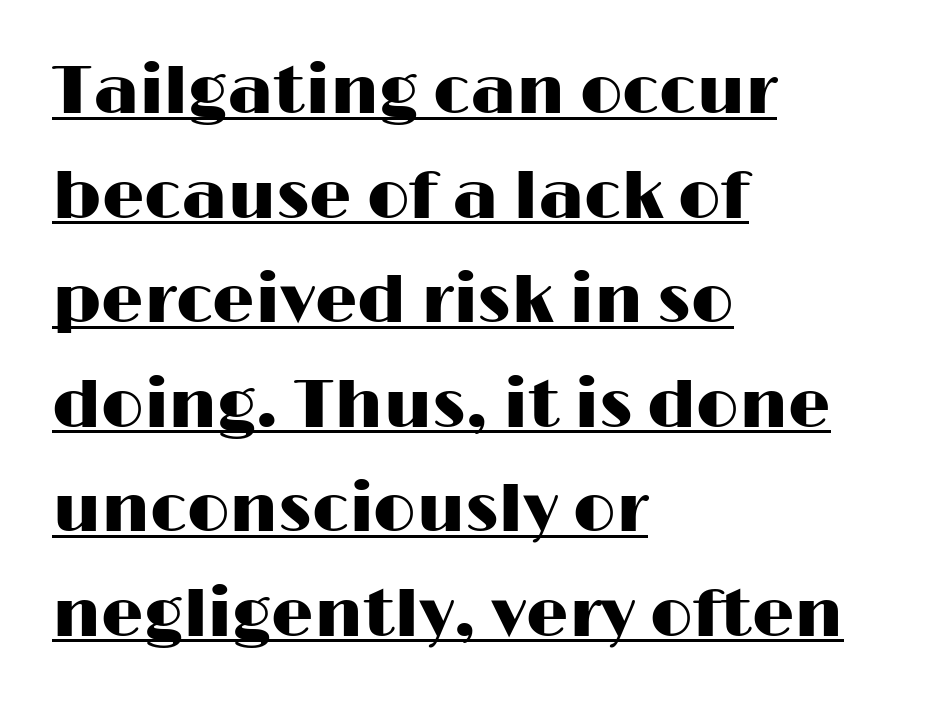
Q: Is the text italic (slanted)? A: No, it is upright.
Q: Is the typeface a serif or a sans-serif typeface? A: Sans-serif.
Q: Is the text underlined? A: Yes.
Q: How is the paragraph aligned? A: Left-aligned.
Q: Is the spacing between letters normal or unusually wide? A: Normal.
Q: Is the spacing between lines tight, normal or loose? A: Normal.
Q: Width (condensed, normal, or wide)? A: Wide.
Q: Stroke contrast? A: High.
Q: x-height? A: Medium.
Q: Monospaced? A: No.
